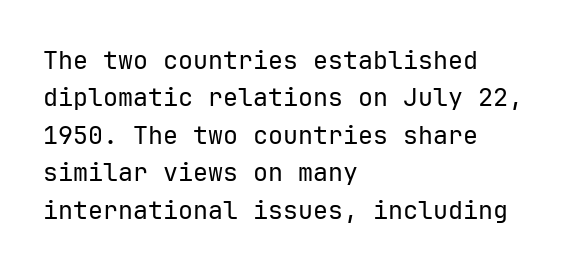
The image shows 25 px text type, upright; set left-aligned, normal line spacing (1.5x), normal letter spacing, not underlined.
